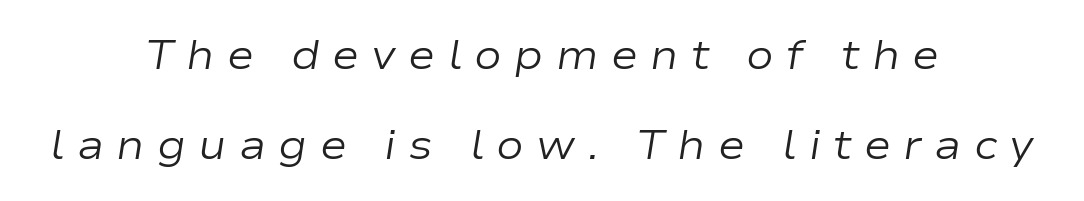
{"italic": "yes", "lean": "right", "slant_degrees": 9, "bold": "no", "weight": "regular", "width": "wide", "stroke_contrast": "low", "x_height": "medium", "monospaced": "no", "underline": "no", "align": "center", "line_spacing": "loose", "line_spacing_ratio": 2.19, "letter_spacing": "wide", "letter_spacing_em": 0.3, "glyph_px": 41}
